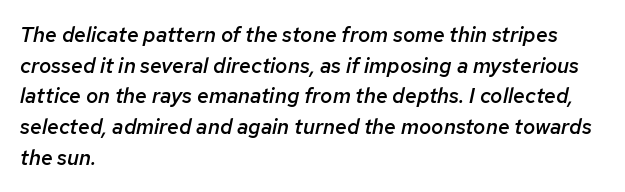
Style check: oblique. The glyphs have the mass of a demibold cut, below bold. The glyphs are unaccompanied by any horizontal stroke below them. Default kerning and tracking; the words read as compact shapes. The typesetter chose a ragged-right arrangement here.
